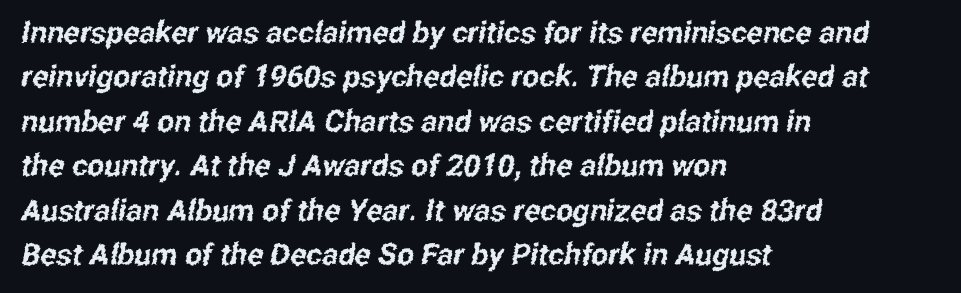
Q: Is the typeface a serif or a sans-serif typeface? A: Sans-serif.
Q: Is the text underlined? A: No.
Q: How is the paragraph aligned? A: Left-aligned.
Q: Is the spacing between letters normal or unusually wide? A: Normal.
Q: Is the spacing between lines tight, normal or loose? A: Normal.
Q: Width (condensed, normal, or wide)? A: Condensed.
Q: Stroke contrast? A: Low.
Q: x-height? A: Medium.
Q: Monospaced? A: No.
